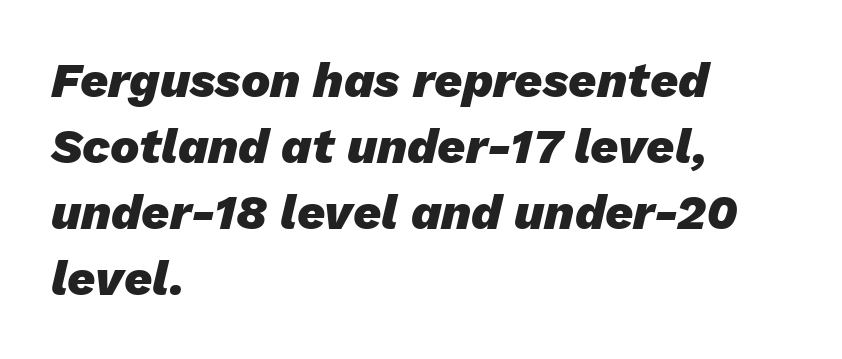
The image shows 49 px heavy type, italic (leaning right); set left-aligned, normal line spacing (1.35x), normal letter spacing, not underlined; low stroke contrast and a medium x-height.
